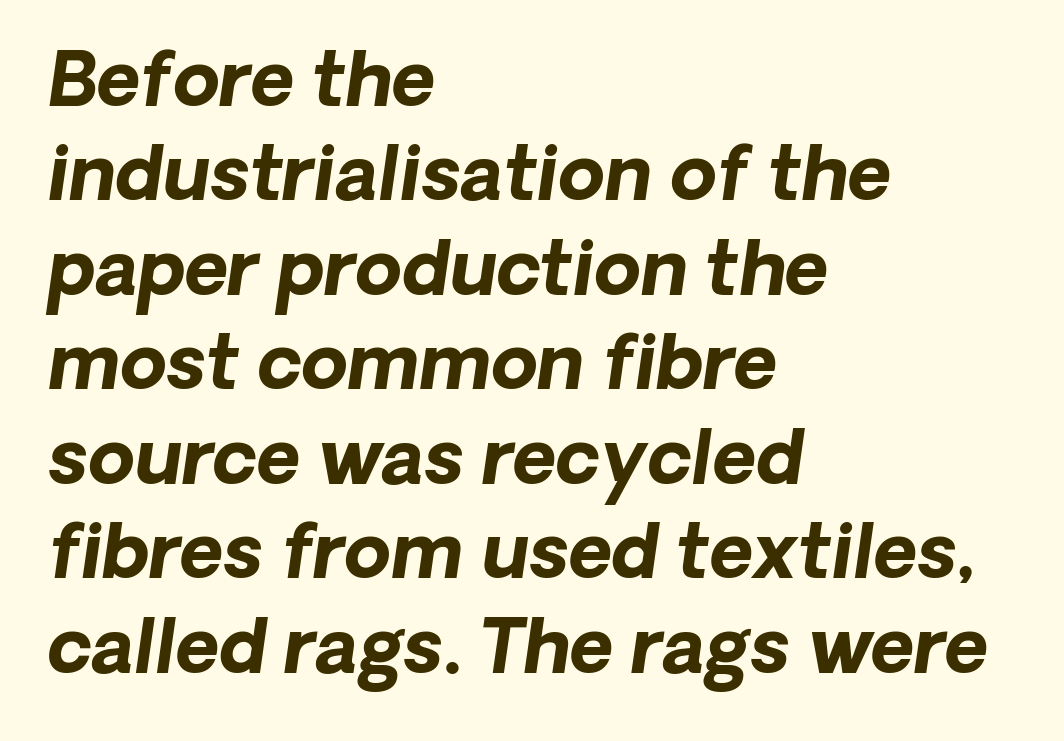
Here the designer chose a conventional face with non-uniform glyph widths. Chunky letters — that's bold for sure. Notice how the stems are inclined rather than vertical — that's the hallmark of italics. The passage shown stacks its lines at a standard gap. Each word holds together tightly as a unit, with standard inter-letter gaps. The text block is weighted toward the left margin, trailing off unevenly rightward.
